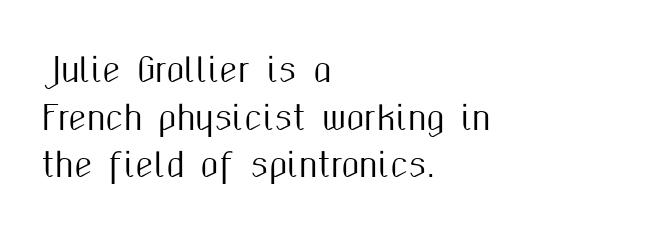
{"serif": "no", "italic": "no", "width": "condensed", "stroke_contrast": "medium", "x_height": "medium", "monospaced": "no", "underline": "no", "align": "left", "line_spacing": "normal", "line_spacing_ratio": 1.44, "letter_spacing": "normal", "letter_spacing_em": 0.0, "glyph_px": 33}
